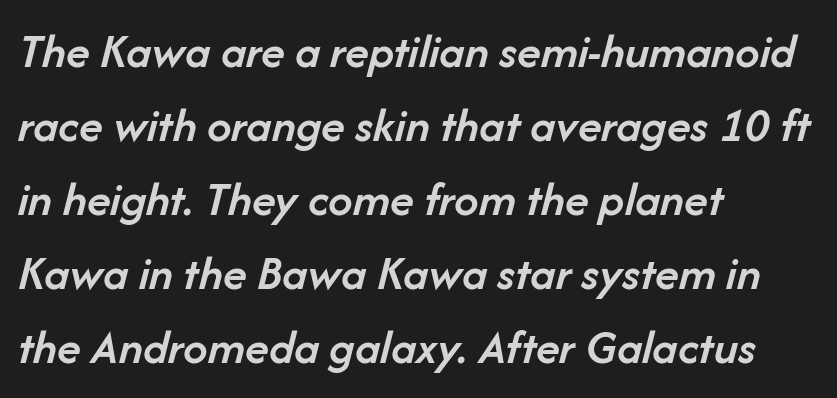
The image shows 49 px semibold type, italic (leaning right); set left-aligned, normal line spacing (1.51x), normal letter spacing, not underlined; low stroke contrast and a medium x-height.
